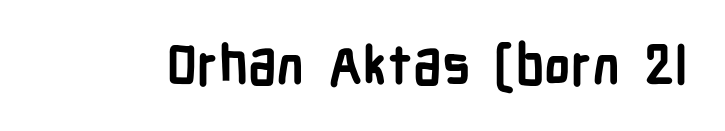
{"serif": "no", "italic": "no", "bold": "yes", "weight": "semibold", "width": "condensed", "stroke_contrast": "low", "x_height": "medium", "monospaced": "no", "underline": "no", "letter_spacing": "normal", "letter_spacing_em": 0.0, "glyph_px": 54}
